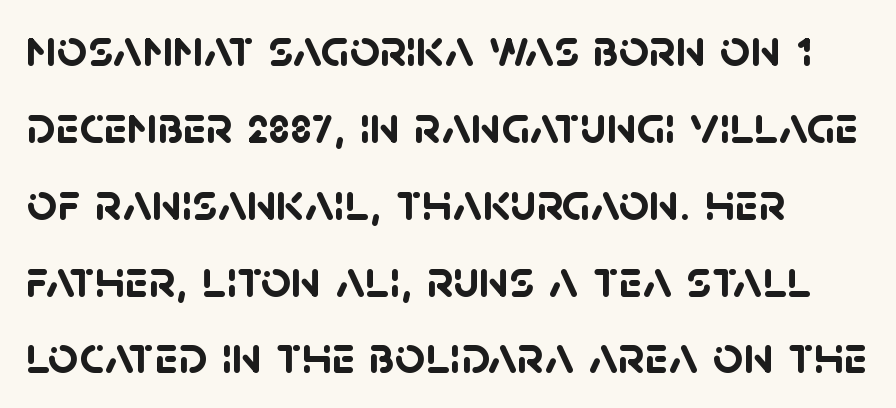
Reading down the block, your eye returns to a fixed left position each line. Leading matches the norm, producing a regular column. Note the varied advance widths — an 'i' is clearly narrower than an 'm'. The face used here has the dense, thick strokes of a bold. In terms of letterform style, serifs are entirely absent. Check the space under the baseline: it is left empty.
